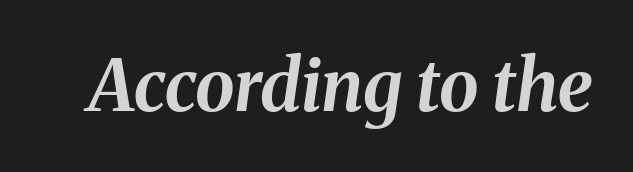
The image shows 71 px bold type, italic (leaning right); set normal letter spacing, not underlined; medium stroke contrast and a medium x-height.
